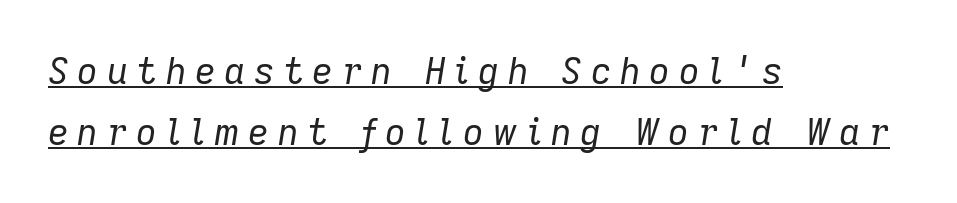
{"italic": "yes", "lean": "right", "slant_degrees": 9, "bold": "no", "weight": "regular", "width": "normal", "stroke_contrast": "low", "x_height": "medium", "monospaced": "no", "underline": "yes", "align": "left", "line_spacing": "normal", "line_spacing_ratio": 1.69, "letter_spacing": "wide", "letter_spacing_em": 0.24, "glyph_px": 36}
